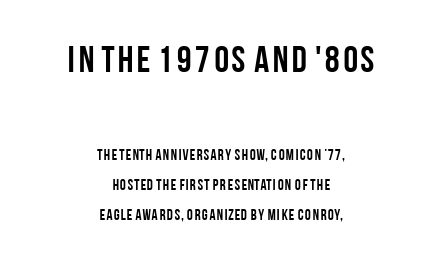
Q: Is the text bold? A: Yes.
Q: Is the text italic (slanted)? A: No, it is upright.
Q: Is the typeface a serif or a sans-serif typeface? A: Sans-serif.
Q: Is the text underlined? A: No.
Q: How is the paragraph aligned? A: Centered.
Q: Is the spacing between letters normal or unusually wide? A: Normal.
Q: Is the spacing between lines tight, normal or loose? A: Loose.
Q: Which block of text is set in a larger size, the first (top) or the second (bottom)? A: The first (top) one.
Q: Width (condensed, normal, or wide)? A: Condensed.
Q: Stroke contrast? A: Low.
Q: x-height? A: Large.
Q: Monospaced? A: No.
